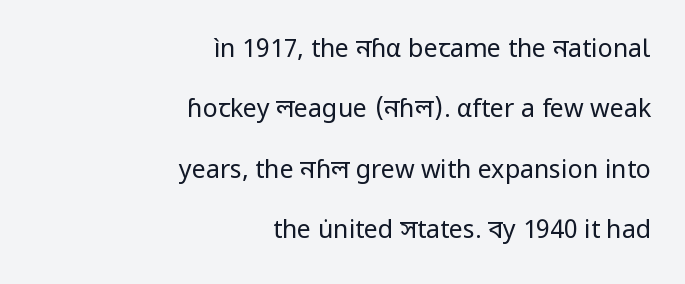
Layout note: lines flush right. Each stroke keeps to a modest, everyday thickness or less. Observe the ordinary spacing: letters are neighbours, not strangers. Decoration check: the copy has no underline. Compared with typical paragraphs, the rows here are farther apart.
